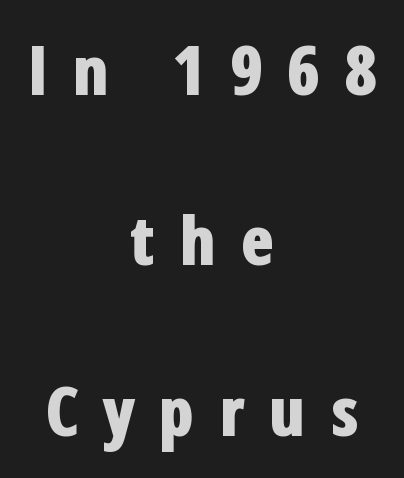
{"serif": "no", "italic": "no", "bold": "yes", "weight": "bold", "width": "condensed", "stroke_contrast": "low", "x_height": "medium", "monospaced": "no", "underline": "no", "align": "center", "line_spacing": "loose", "line_spacing_ratio": 2.47, "letter_spacing": "wide", "letter_spacing_em": 0.34, "glyph_px": 69}
